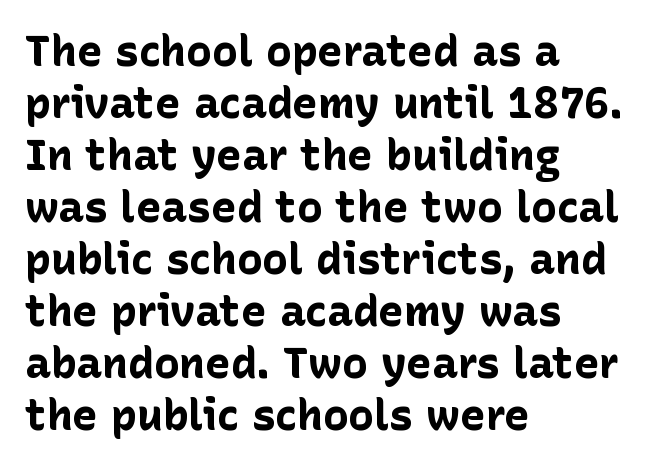
The image shows 43 px bold sans-serif type, upright; set left-aligned, line spacing 1.21x, normal letter spacing, not underlined; low stroke contrast and a medium x-height.
